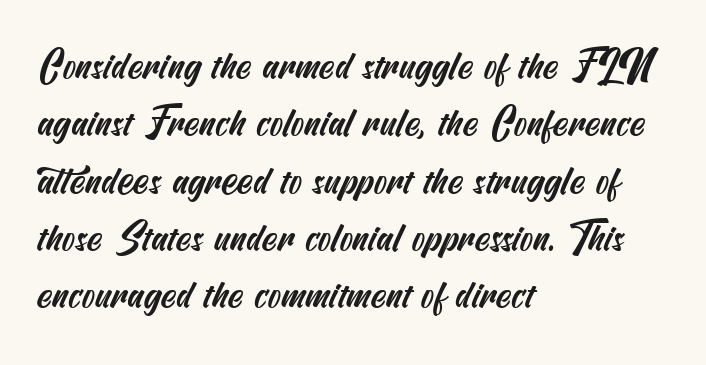
Nobody touched the tracking dial on this one. Words float on clear page, feet unadorned. This sample keeps an unexceptional amount of space between lines. The rendering anchors every line to the left-hand side.
